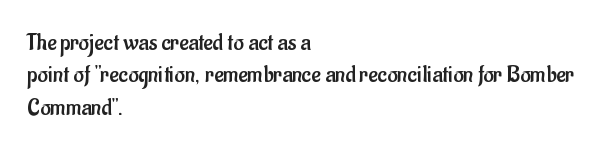
The image shows 25 px text type, upright; set left-aligned, normal line spacing (1.3x), normal letter spacing, not underlined.
